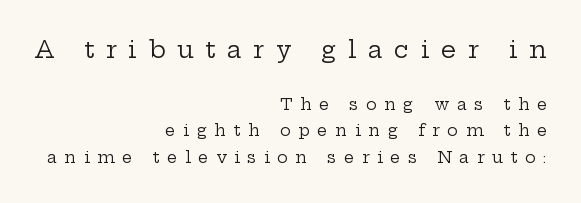
Q: Is the text bold? A: No.
Q: Is the text italic (slanted)? A: No, it is upright.
Q: Is the text underlined? A: No.
Q: How is the paragraph aligned? A: Right-aligned.
Q: Is the spacing between letters normal or unusually wide? A: Unusually wide.
Q: Is the spacing between lines tight, normal or loose? A: Normal.
Q: Which block of text is set in a larger size, the first (top) or the second (bottom)? A: The first (top) one.
